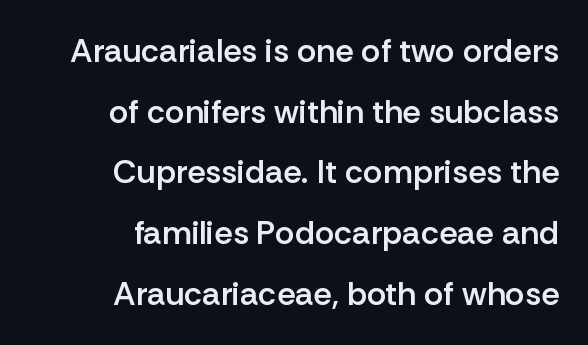
{"serif": "no", "italic": "no", "bold": "semi", "weight": "semibold", "width": "normal", "stroke_contrast": "low", "x_height": "medium", "monospaced": "no", "underline": "no", "align": "right", "line_spacing_ratio": 1.84, "letter_spacing": "normal", "letter_spacing_em": 0.0, "glyph_px": 33}
